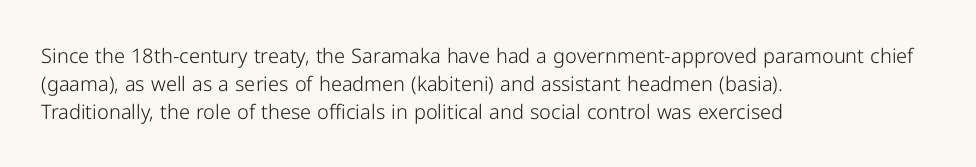
Q: Is the text bold? A: No.
Q: Is the text italic (slanted)? A: No, it is upright.
Q: Is the text underlined? A: No.
Q: How is the paragraph aligned? A: Left-aligned.
Q: Is the spacing between letters normal or unusually wide? A: Normal.
Q: Is the spacing between lines tight, normal or loose? A: Normal.
